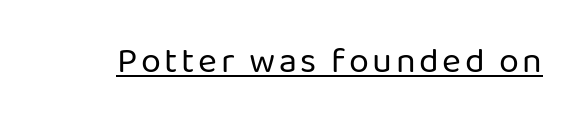
The image shows 36 px regular-weight sans-serif type, upright; set underlined; low stroke contrast and a medium x-height.
